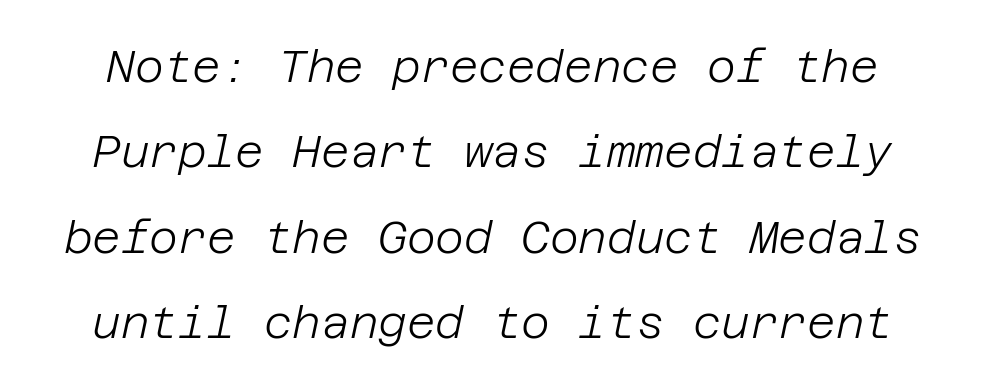
The image shows 44 px light type, italic (leaning right); set loose line spacing (1.94x), normal letter spacing, not underlined; low stroke contrast and a large x-height.
